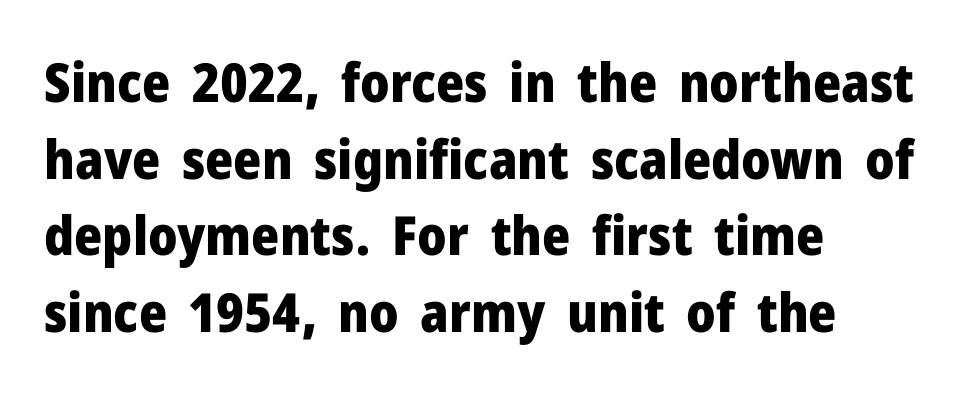
The image shows 54 px heavy sans-serif type, upright; set left-aligned, normal line spacing (1.42x), normal letter spacing, not underlined; low stroke contrast and a medium x-height.
